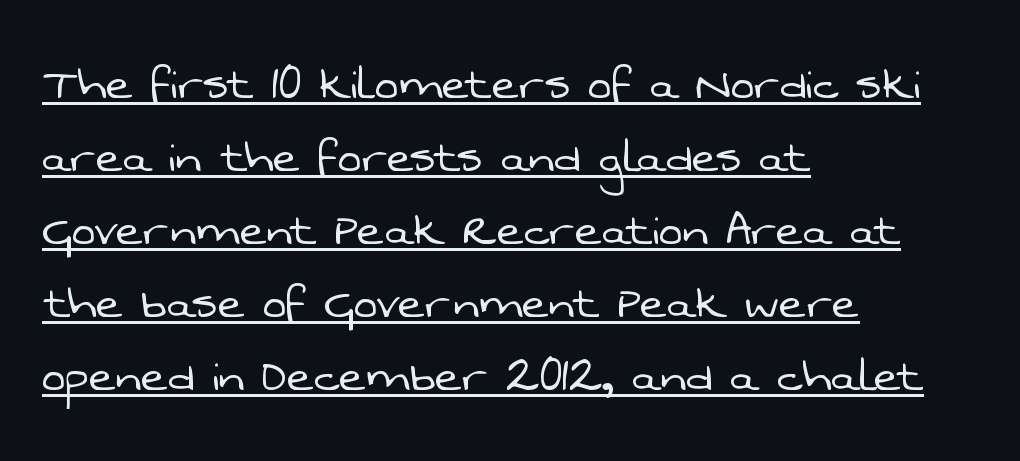
If you drew a ruler down the left edge, every line would touch it. These glyphs show unthickened strokes, regular width or finer. The glyphs in this specimen are sans serif. Horizontal bands of white between lines are of average thickness.
